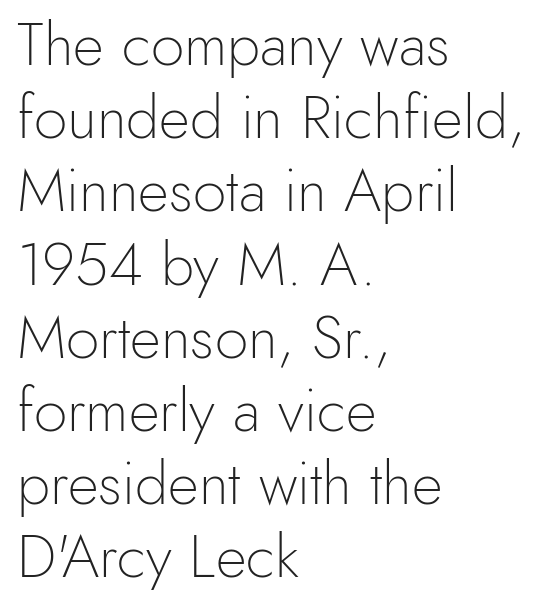
Is this a heavy cut? Hardly; it is regular or lighter. Here the designer chose a conventional face with non-uniform glyph widths. Nope, not italic — everything's standing straight. No feet cap the strokes, marking this as sans-serif type.
